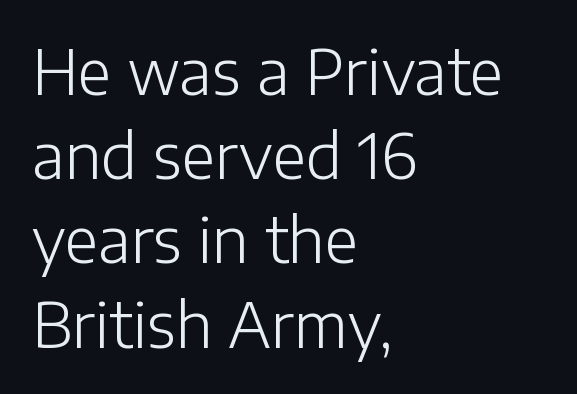
The image shows 61 px light sans-serif type, upright; set left-aligned, normal line spacing (1.38x), normal letter spacing, not underlined; low stroke contrast and a medium x-height.
